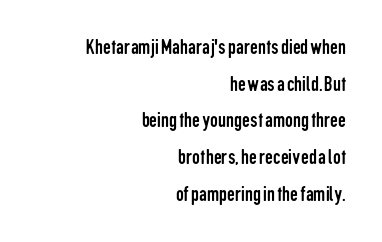
Words appear dense and cohesive because spacing is normal. The vertical gap from one line to the next is medium. This is roman type, the default non-slanted kind. Heft: none added — not bold. The text block is weighted toward the right margin, trailing off unevenly leftward. Unmarked baselines from the first word to the last.
